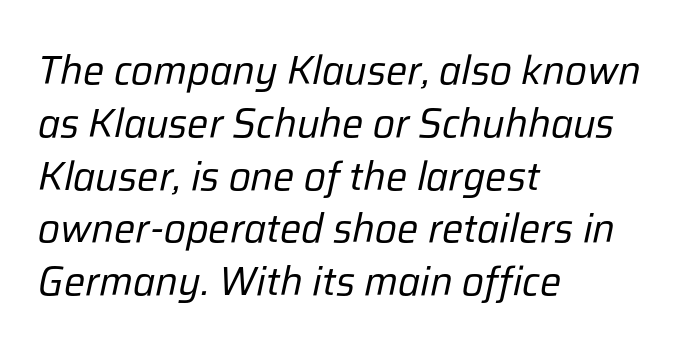
{"italic": "yes", "lean": "right", "slant_degrees": 12, "bold": "no", "weight": "regular", "width": "normal", "stroke_contrast": "low", "x_height": "medium", "monospaced": "no", "underline": "no", "align": "left", "line_spacing": "normal", "line_spacing_ratio": 1.32, "letter_spacing": "normal", "letter_spacing_em": 0.0, "glyph_px": 40}
